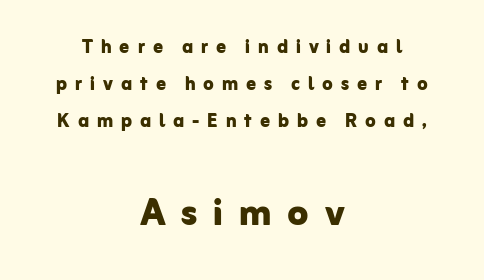
Q: Is the text bold? A: Yes.
Q: Is the text italic (slanted)? A: No, it is upright.
Q: Is the typeface a serif or a sans-serif typeface? A: Sans-serif.
Q: Is the text underlined? A: No.
Q: How is the paragraph aligned? A: Centered.
Q: Is the spacing between letters normal or unusually wide? A: Unusually wide.
Q: Is the spacing between lines tight, normal or loose? A: Normal.
Q: Which block of text is set in a larger size, the first (top) or the second (bottom)? A: The second (bottom) one.
Q: Width (condensed, normal, or wide)? A: Normal.
Q: Stroke contrast? A: Low.
Q: x-height? A: Medium.
Q: Monospaced? A: No.
